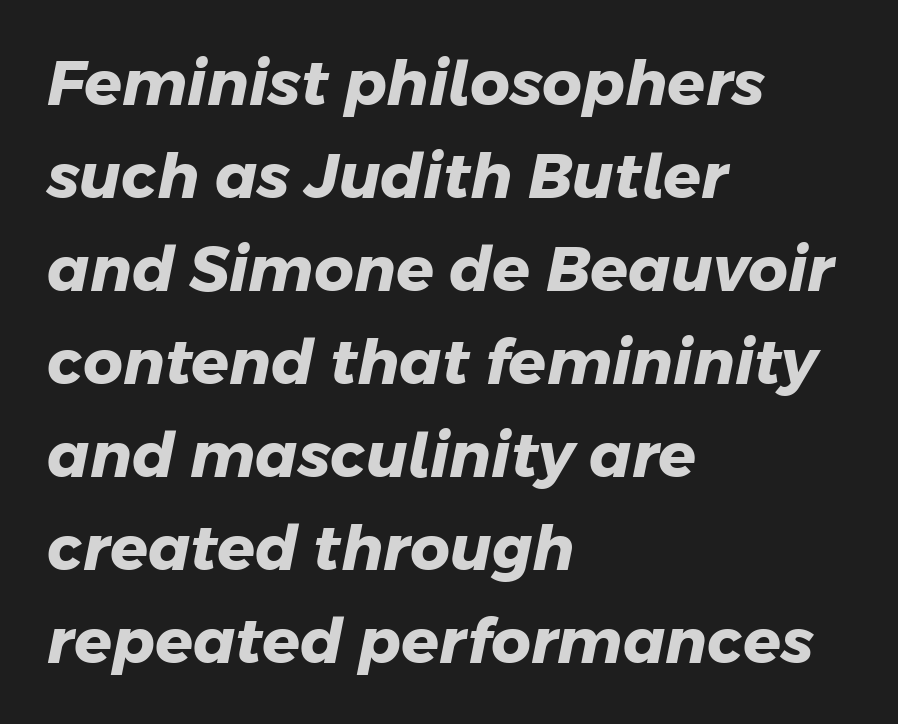
Q: Is the text bold? A: Yes.
Q: Is the typeface a serif or a sans-serif typeface? A: Sans-serif.
Q: Is the text underlined? A: No.
Q: How is the paragraph aligned? A: Left-aligned.
Q: Is the spacing between letters normal or unusually wide? A: Normal.
Q: Is the spacing between lines tight, normal or loose? A: Normal.
Q: Width (condensed, normal, or wide)? A: Normal.
Q: Stroke contrast? A: Low.
Q: x-height? A: Medium.
Q: Monospaced? A: No.
